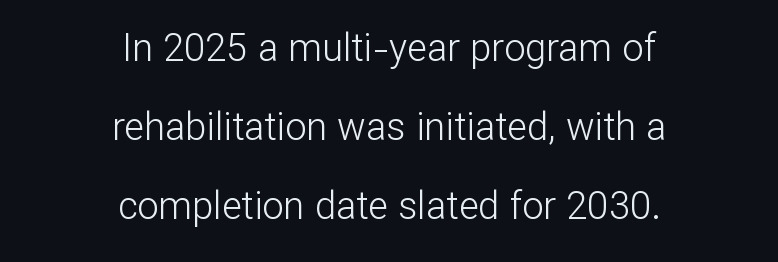
Q: Is the text bold? A: No.
Q: Is the text italic (slanted)? A: No, it is upright.
Q: Is the typeface a serif or a sans-serif typeface? A: Sans-serif.
Q: Is the text underlined? A: No.
Q: How is the paragraph aligned? A: Centered.
Q: Is the spacing between letters normal or unusually wide? A: Normal.
Q: Is the spacing between lines tight, normal or loose? A: Loose.
Q: Width (condensed, normal, or wide)? A: Normal.
Q: Stroke contrast? A: Low.
Q: x-height? A: Medium.
Q: Monospaced? A: No.
